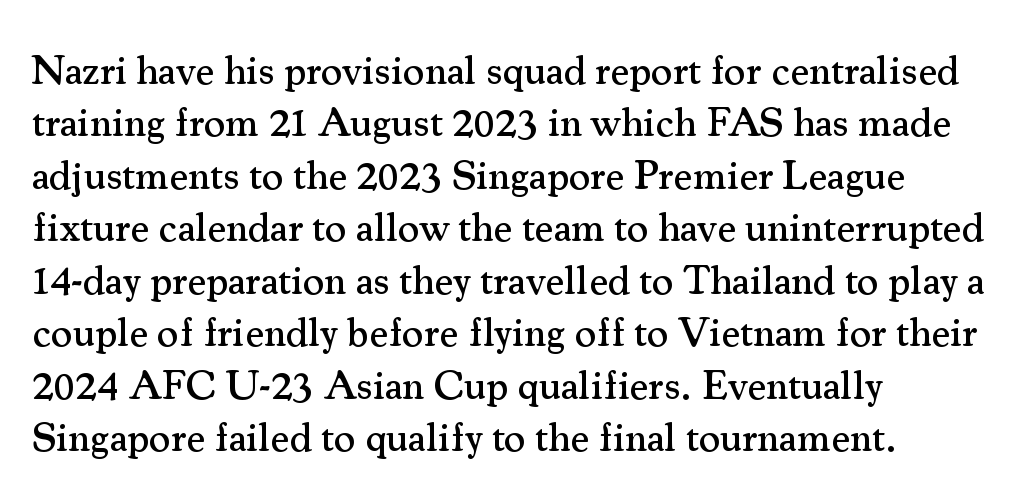
{"serif": "yes", "italic": "no", "width": "normal", "stroke_contrast": "medium", "x_height": "small", "monospaced": "no", "underline": "no", "align": "left", "line_spacing": "normal", "line_spacing_ratio": 1.28, "letter_spacing": "normal", "letter_spacing_em": 0.0, "glyph_px": 41}
